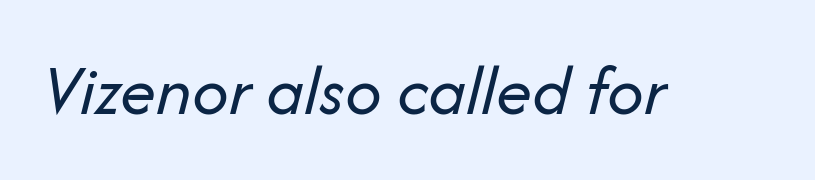
The image shows 72 px regular-weight type, italic (leaning right); set normal letter spacing, not underlined; low stroke contrast and a medium x-height.
